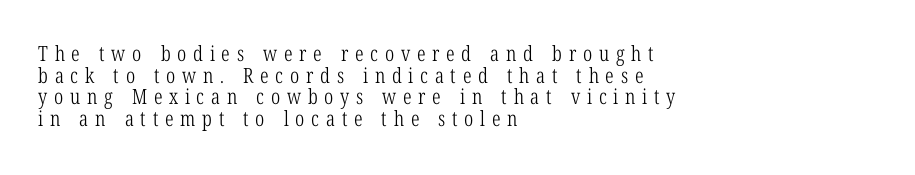
Q: Is the text bold? A: No.
Q: Is the text italic (slanted)? A: No, it is upright.
Q: Is the text underlined? A: No.
Q: How is the paragraph aligned? A: Left-aligned.
Q: Is the spacing between letters normal or unusually wide? A: Unusually wide.
Q: Is the spacing between lines tight, normal or loose? A: Tight.
